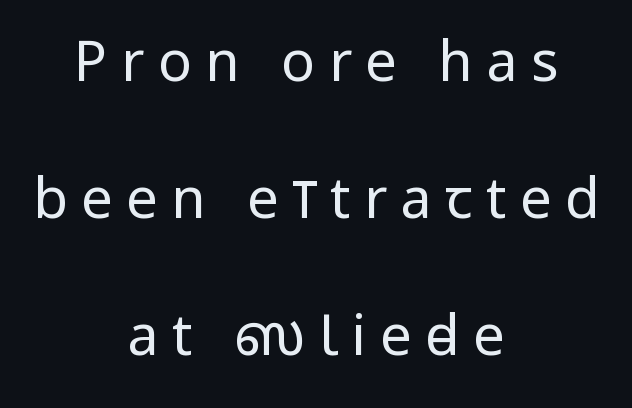
Weight: not bold — regular or lighter. The letters carry no serifs — their stems end cleanly without finishing strokes. Note the varied advance widths — an 'i' is clearly narrower than an 'm'. Look at the tracking — it's clearly loosened, letters drifting apart.
